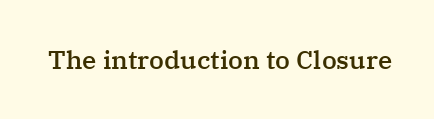
Ascenders rise straight up at ninety degrees. The typesetting leans somewhat heavy: a semibold. Observe the ordinary spacing: letters are neighbours, not strangers. Only glyphs here, with clear space below each row.
